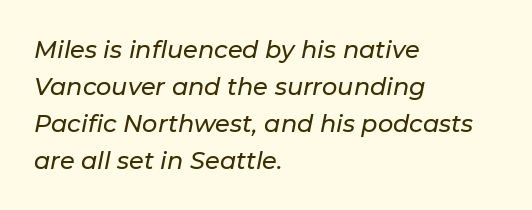
{"italic": "yes", "lean": "right", "slant_degrees": 11, "underline": "no", "align": "left", "line_spacing": "normal", "line_spacing_ratio": 1.54, "letter_spacing": "normal", "letter_spacing_em": 0.0, "glyph_px": 24}
